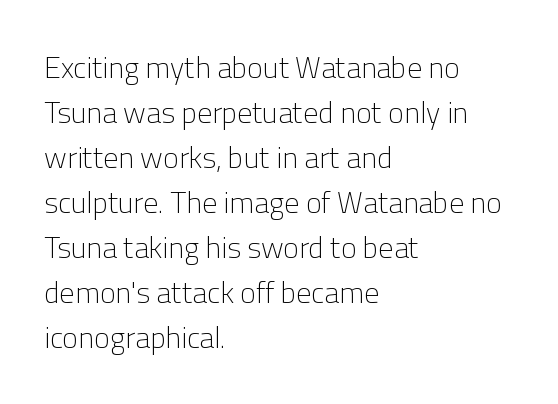
{"serif": "no", "italic": "no", "bold": "no", "weight": "light", "width": "normal", "stroke_contrast": "low", "x_height": "medium", "monospaced": "no", "underline": "no", "align": "left", "line_spacing": "normal", "line_spacing_ratio": 1.5, "letter_spacing": "normal", "letter_spacing_em": 0.0, "glyph_px": 30}
